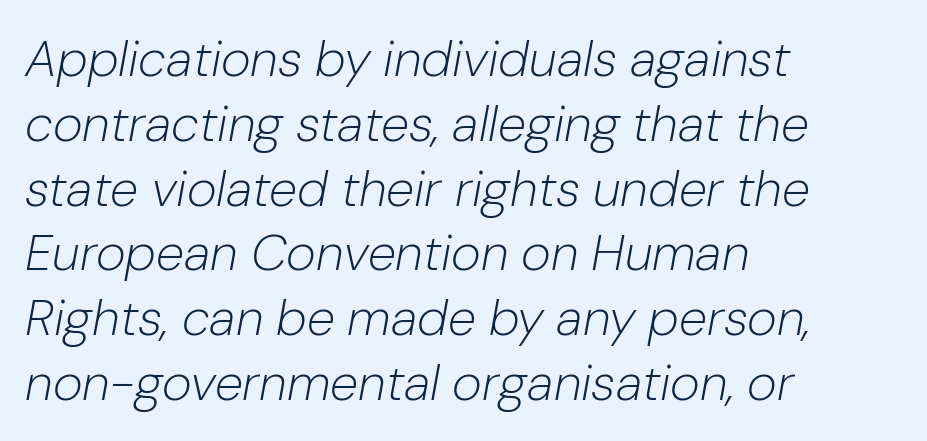
{"italic": "yes", "lean": "right", "slant_degrees": 10, "bold": "no", "weight": "light", "width": "normal", "stroke_contrast": "low", "x_height": "medium", "monospaced": "no", "underline": "no", "align": "left", "line_spacing": "normal", "line_spacing_ratio": 1.27, "letter_spacing": "normal", "letter_spacing_em": 0.0, "glyph_px": 51}
